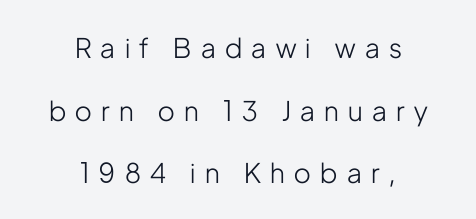
This rendering features lettering with no underline. Is there any slant? The stems are plumb. A light-to-regular cut is what we see here. Short note: letters widely spaced. Leftover space on each line is divided equally before and after the words. Rows of type keep a wide berth in the vertical direction.
